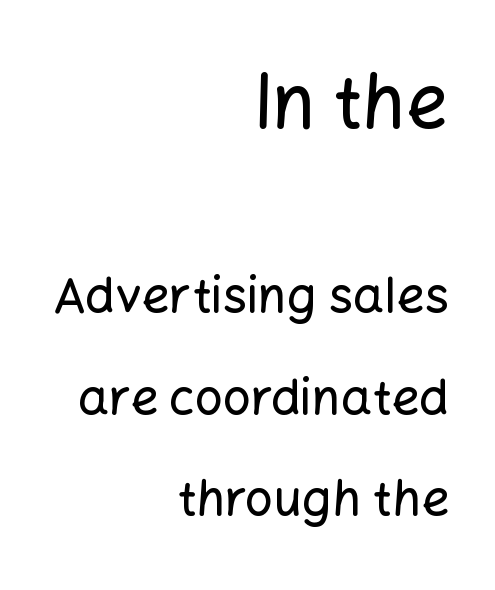
Q: Is the text italic (slanted)? A: No, it is upright.
Q: Is the typeface a serif or a sans-serif typeface? A: Sans-serif.
Q: Is the text underlined? A: No.
Q: How is the paragraph aligned? A: Right-aligned.
Q: Is the spacing between letters normal or unusually wide? A: Normal.
Q: Is the spacing between lines tight, normal or loose? A: Loose.
Q: Which block of text is set in a larger size, the first (top) or the second (bottom)? A: The first (top) one.
Q: Width (condensed, normal, or wide)? A: Normal.
Q: Stroke contrast? A: Low.
Q: x-height? A: Medium.
Q: Monospaced? A: No.
